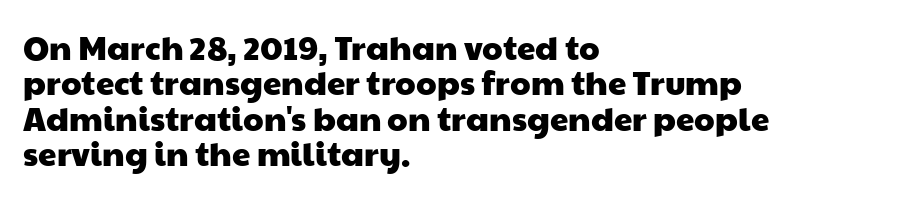
{"serif": "no", "width": "wide", "stroke_contrast": "low", "x_height": "medium", "monospaced": "no", "underline": "no", "align": "left", "line_spacing": "tight", "line_spacing_ratio": 1.07, "letter_spacing": "normal", "letter_spacing_em": 0.0, "glyph_px": 33}
